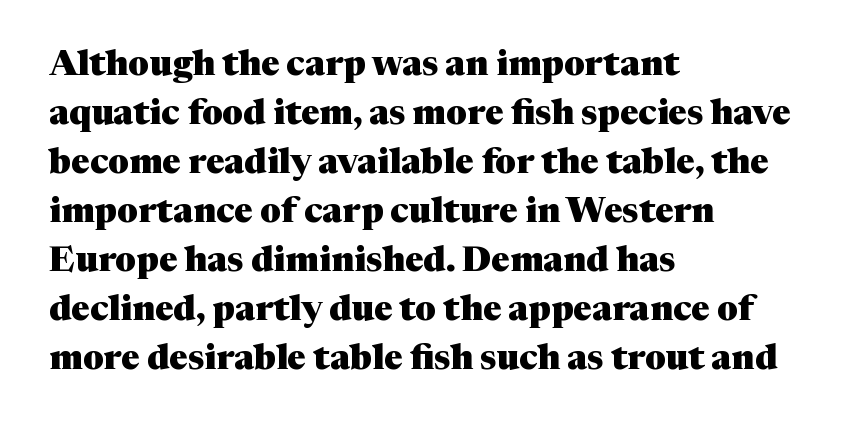
Serifs: yes, visible at the terminals of the letterforms. The characters look thick and weighty, a clear bold. Nobody drew a line under any word here. Spacing verdict: proportional, widths tailored to each character. The typesetter chose a ragged-right arrangement here. No italicization has been applied; the sample stays upright.
